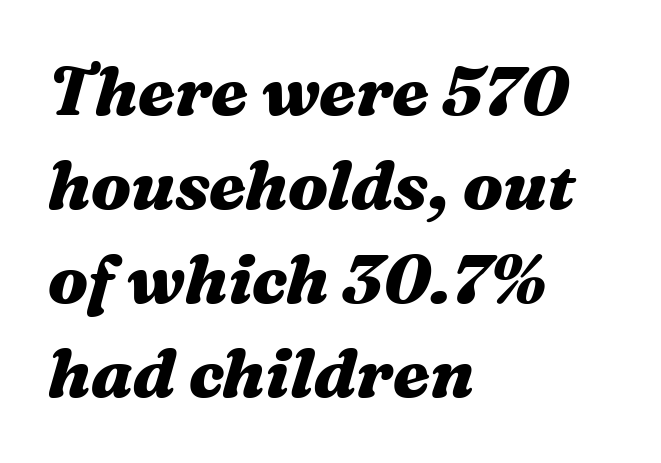
Q: Is the text bold? A: Yes.
Q: Is the text italic (slanted)? A: Yes, it leans right by about 16 degrees.
Q: Is the text underlined? A: No.
Q: How is the paragraph aligned? A: Left-aligned.
Q: Is the spacing between letters normal or unusually wide? A: Normal.
Q: Is the spacing between lines tight, normal or loose? A: Normal.
Q: Width (condensed, normal, or wide)? A: Wide.
Q: Stroke contrast? A: Medium.
Q: x-height? A: Medium.
Q: Monospaced? A: No.
